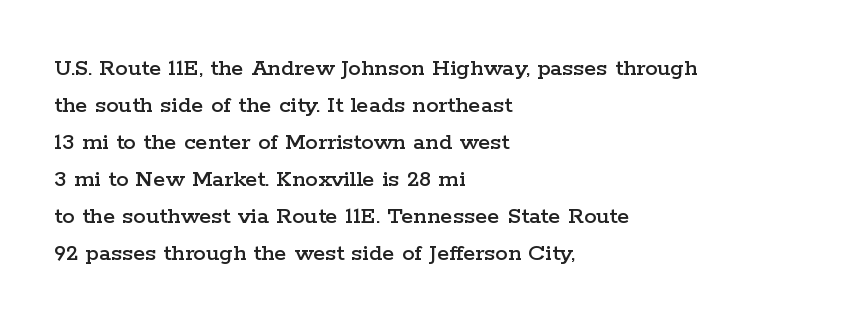
The space beneath each line is pristine and unruled. Compared with typical paragraphs, the rows here are spaced about the same. Notice how the passage keeps a crisp vertical edge on the left only. Short note: letters normally spaced.
